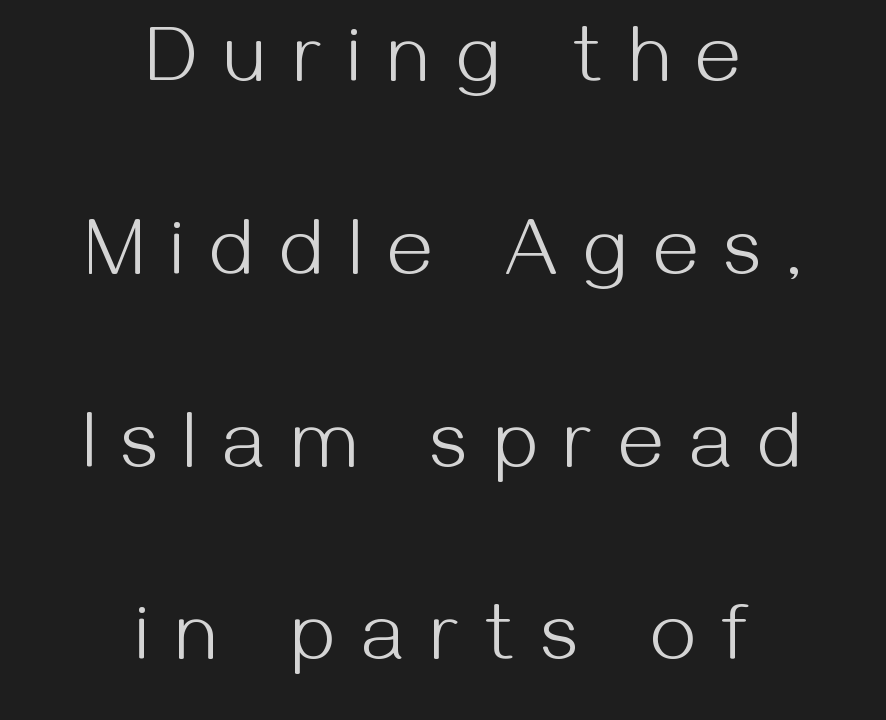
Italic? Not at all — the glyphs are vertical. A typesetter would call this proportional, since set widths differ per character. The type family on display is of the sans-serif kind. Counters stay open thanks to moderate or lighter strokes. This sample uses expanded letter spacing, leaving extra air between glyphs.
